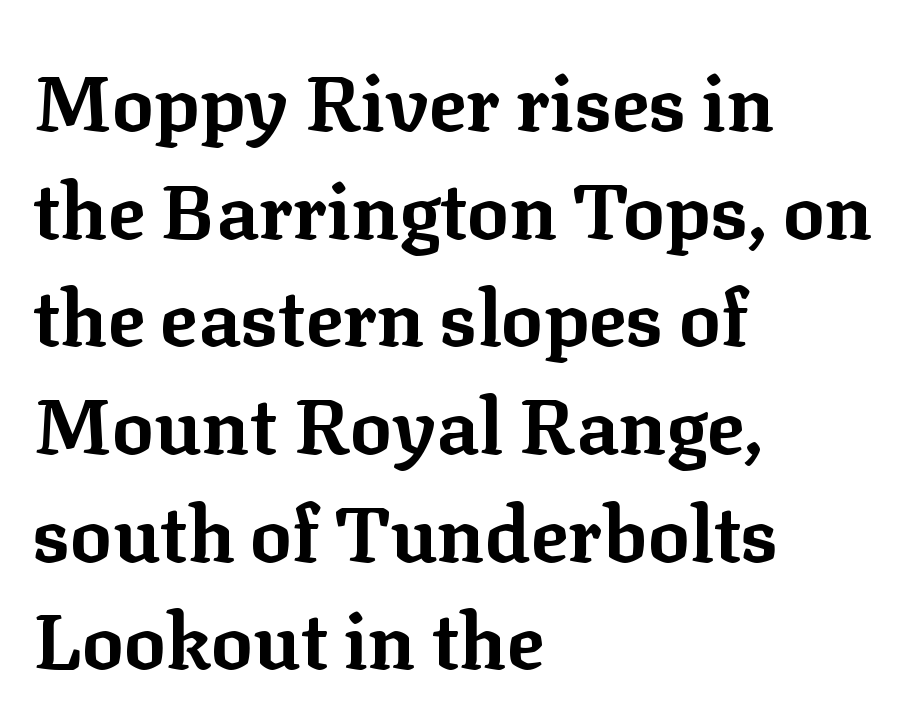
The image shows 78 px bold serif type, upright; set left-aligned, normal line spacing (1.38x), normal letter spacing, not underlined; low stroke contrast and a medium x-height.
